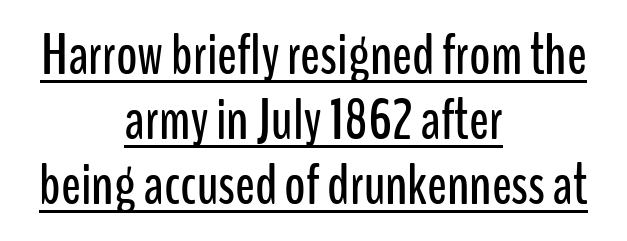
The face used here is a sans, in the tradition of grotesques and geometrics. Horizontal bands of white between lines are thin slivers. Caption: lettering with a line underneath. Posture: straight, roman, zero tilt. Proportional: the letters do not fall into vertical columns. Horizontally, the lines are justified to the midpoint only.
